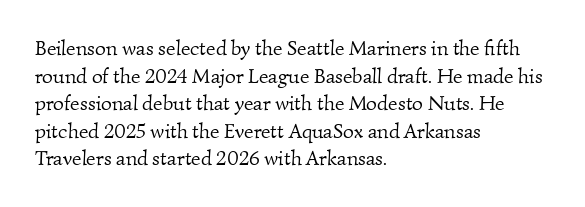
Is this a heavy cut? Hardly; it is regular or lighter. The passage shown has conventional tracking throughout. No word sits above an underline. Whoever set this chose a conventional vertical rhythm. The rendering anchors every line to the left-hand side.
